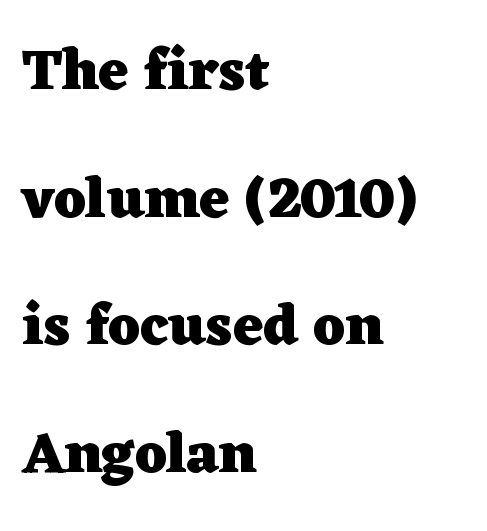
The setting favours the left margin, as ordinary paragraphs usually do. Each letter's strokes conclude with small projecting serifs. The passage shown stacks its lines with a broad gap. The font's upright variant was chosen for this text. Note the varied advance widths — an 'i' is clearly narrower than an 'm'.
